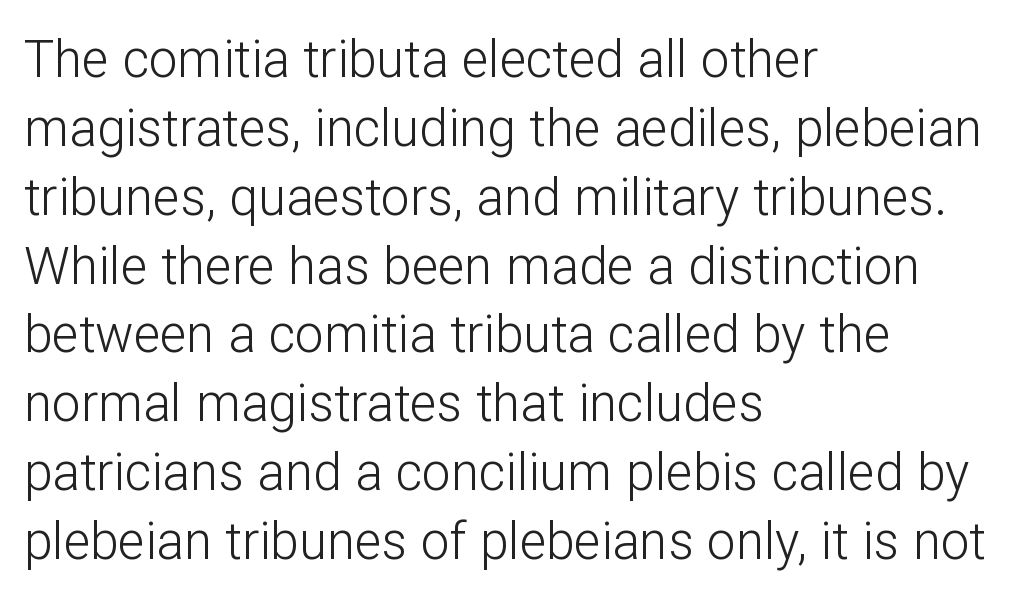
{"serif": "no", "italic": "no", "bold": "no", "weight": "light", "width": "normal", "stroke_contrast": "low", "x_height": "medium", "monospaced": "no", "underline": "no", "align": "left", "line_spacing": "normal", "line_spacing_ratio": 1.35, "letter_spacing": "normal", "letter_spacing_em": 0.0, "glyph_px": 51}
